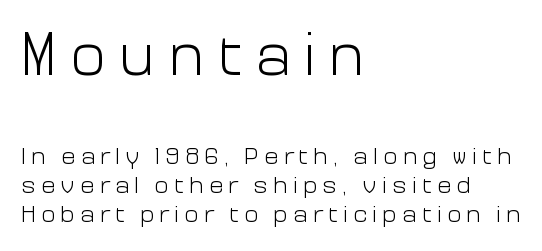
The image shows 60 px light sans-serif type, upright; set left-aligned, line spacing 1.21x, unusually wide letter spacing (+0.22 em), not underlined; the first (top) block is 2.5x larger; low stroke contrast and a medium x-height.
